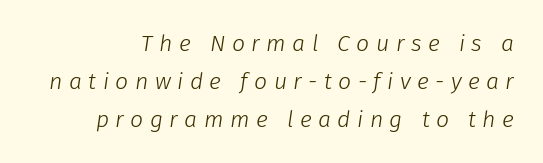
Does extra space separate the letters? Yes, quite a lot of it. If you measured baseline to baseline, you'd find a middling distance. Rule under the text: the space is simply empty. Stems and bowls with no extra thickness — not bold. There's an unmistakable incline to the writing here.
